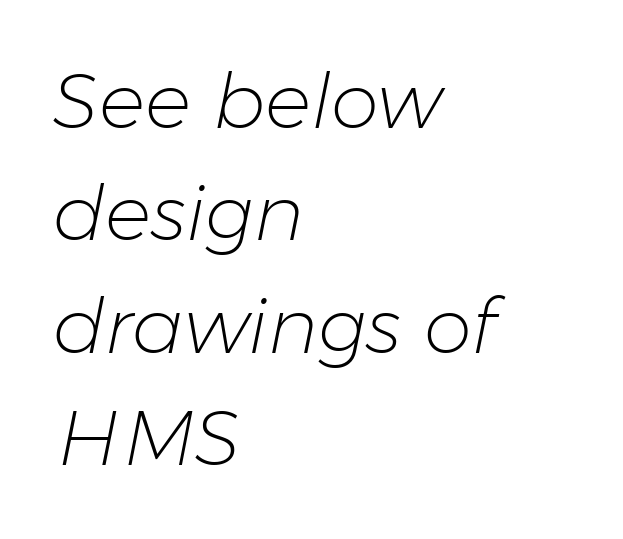
The image shows 77 px light type, italic (leaning right); set left-aligned, normal line spacing (1.46x), normal letter spacing, not underlined; low stroke contrast and a medium x-height.
